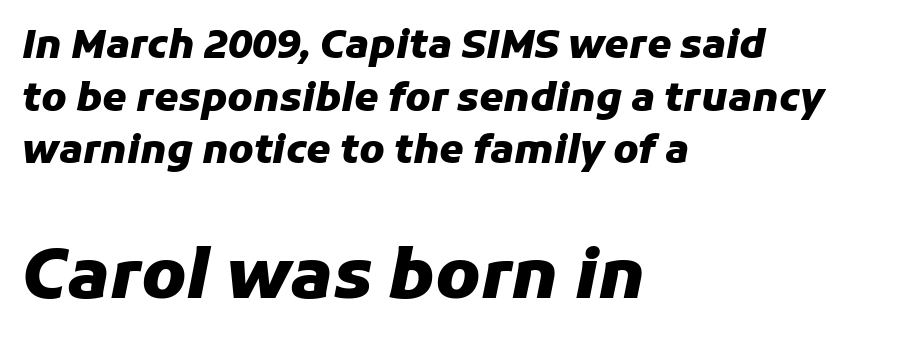
Nothing unusual about the tracking: characters are spaced as the font intends. The glyphs are unaccompanied by any horizontal stroke below them. The strokes are fattened all the way to bold. This sample uses an oblique cut, with every glyph tilted off the vertical.
